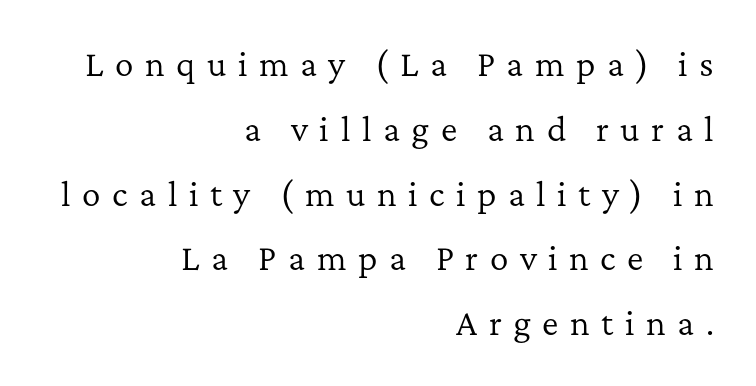
The image shows 31 px regular-weight serif type, upright; set right-aligned, loose line spacing (2.09x), unusually wide letter spacing (+0.37 em), not underlined; low stroke contrast and a medium x-height.
